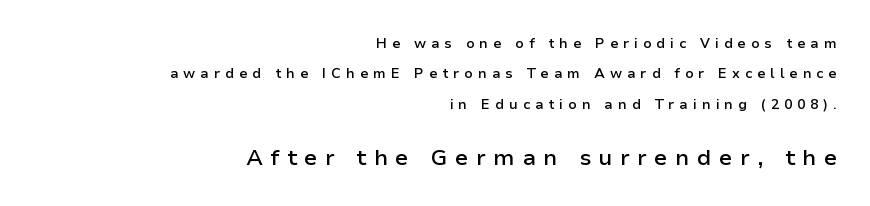
The image shows 22 px text type, upright; set right-aligned, loose line spacing (2.17x), unusually wide letter spacing (+0.34 em), not underlined; the second (bottom) block is 1.57x larger.
